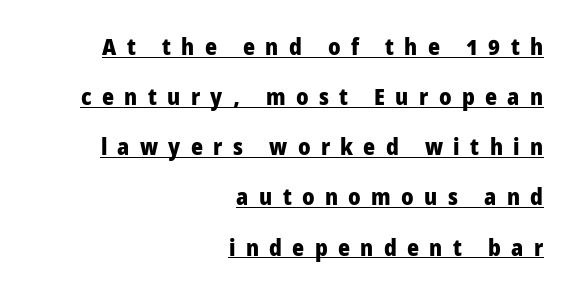
The image shows 23 px bold type, upright; set right-aligned, loose line spacing (2.18x), unusually wide letter spacing (+0.45 em), underlined.
